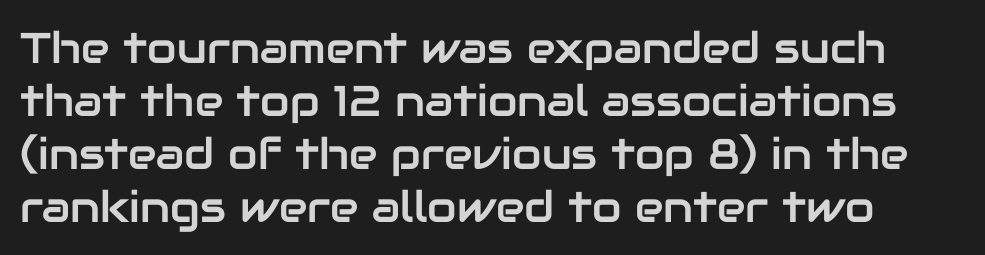
Q: Is the text italic (slanted)? A: No, it is upright.
Q: Is the typeface a serif or a sans-serif typeface? A: Sans-serif.
Q: Is the text underlined? A: No.
Q: Is the spacing between letters normal or unusually wide? A: Normal.
Q: Width (condensed, normal, or wide)? A: Normal.
Q: Stroke contrast? A: Low.
Q: x-height? A: Medium.
Q: Monospaced? A: No.
